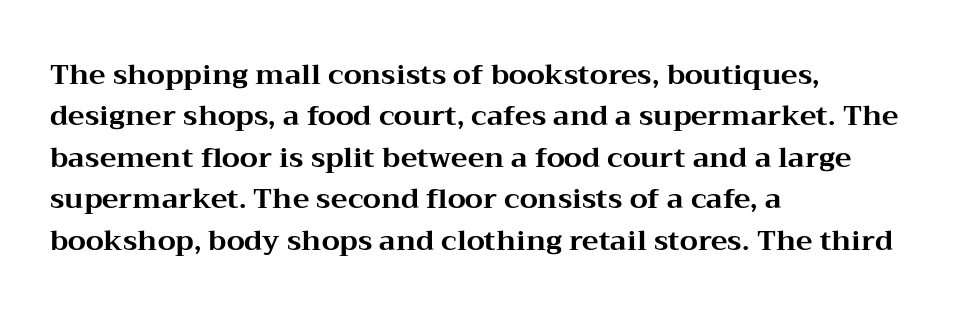
A full-strength bold gives these letters their thick strokes. Only glyphs here, with clear space below each row. The passage shown is typed in a proportional face where columns would drift. The vertical gap from one line to the next is medium.
